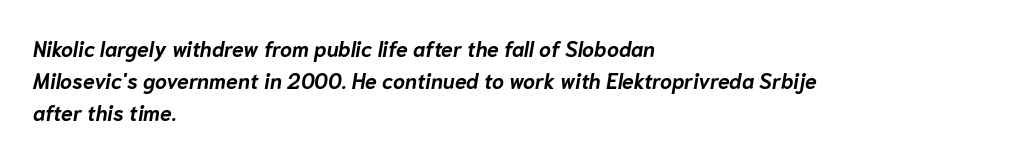
Q: Is the text bold? A: Yes.
Q: Is the text italic (slanted)? A: Yes, it leans right by about 10 degrees.
Q: Is the text underlined? A: No.
Q: How is the paragraph aligned? A: Left-aligned.
Q: Is the spacing between letters normal or unusually wide? A: Normal.
Q: Is the spacing between lines tight, normal or loose? A: Normal.
